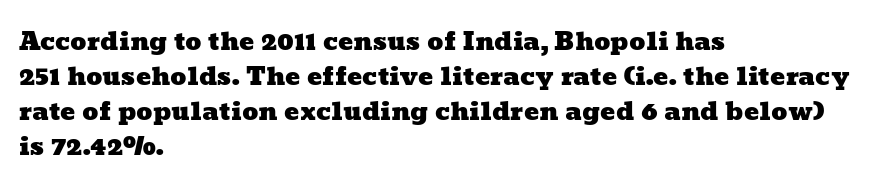
{"underline": "no", "align": "left", "line_spacing": "normal", "line_spacing_ratio": 1.4, "letter_spacing": "normal", "letter_spacing_em": 0.0, "glyph_px": 25}
